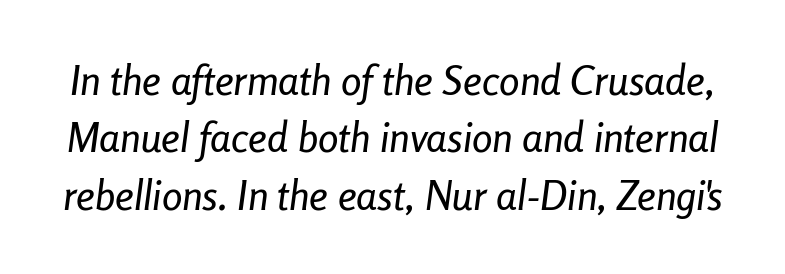
When letters slant like this, we call the style italic. This block has exactly the height ordinary leading produces. A typesetter would call this proportional, since set widths differ per character. Tracking here is standard; glyphs follow each other at the usual distance. Underlining? Definitely not there.
